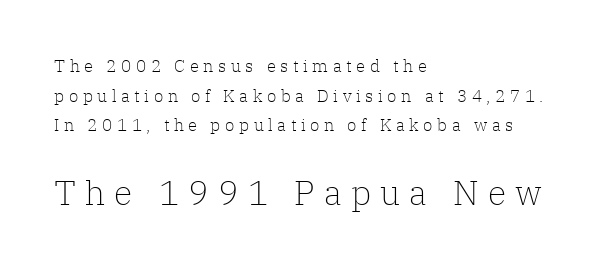
{"serif": "yes", "italic": "no", "bold": "no", "weight": "light", "width": "normal", "stroke_contrast": "low", "x_height": "medium", "monospaced": "no", "underline": "no", "align": "left", "line_spacing_ratio": 1.74, "letter_spacing": "wide", "letter_spacing_em": 0.27, "larger_block": "second", "size_ratio": 2.0, "glyph_px": 34}
